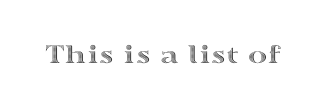
Q: Is the text italic (slanted)? A: No, it is upright.
Q: Is the text underlined? A: No.
Q: Is the spacing between letters normal or unusually wide? A: Normal.
Q: Width (condensed, normal, or wide)? A: Wide.
Q: x-height? A: Medium.
Q: Monospaced? A: No.
